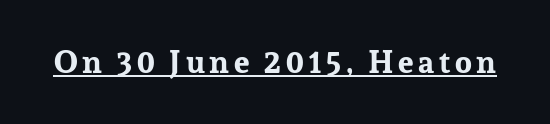
Q: Is the text bold? A: Yes.
Q: Is the text italic (slanted)? A: No, it is upright.
Q: Is the typeface a serif or a sans-serif typeface? A: Serif.
Q: Is the text underlined? A: Yes.
Q: Width (condensed, normal, or wide)? A: Normal.
Q: Stroke contrast? A: Low.
Q: x-height? A: Medium.
Q: Monospaced? A: No.
